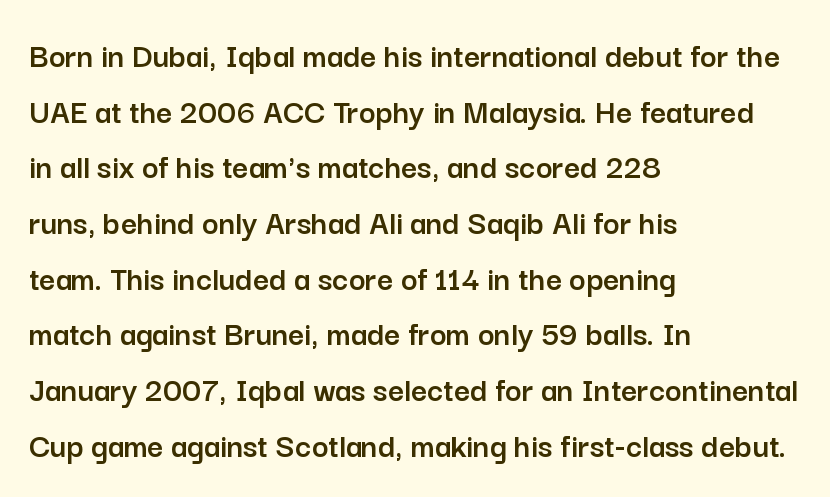
Q: Is the text italic (slanted)? A: No, it is upright.
Q: Is the typeface a serif or a sans-serif typeface? A: Sans-serif.
Q: Is the text underlined? A: No.
Q: How is the paragraph aligned? A: Left-aligned.
Q: Is the spacing between letters normal or unusually wide? A: Normal.
Q: Is the spacing between lines tight, normal or loose? A: Normal.
Q: Width (condensed, normal, or wide)? A: Normal.
Q: Stroke contrast? A: Low.
Q: x-height? A: Medium.
Q: Monospaced? A: No.
